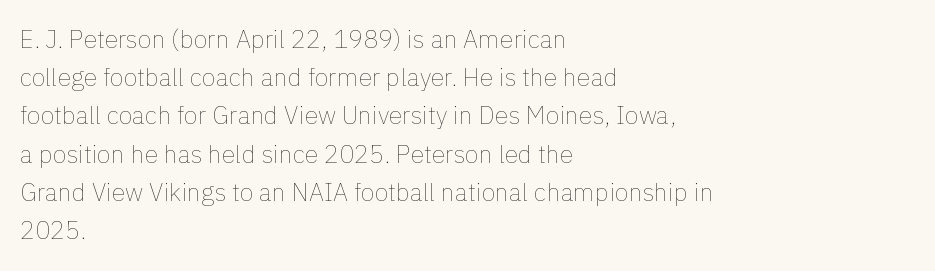
The image shows 25 px text type, upright; set left-aligned, normal line spacing (1.53x), normal letter spacing, not underlined.
